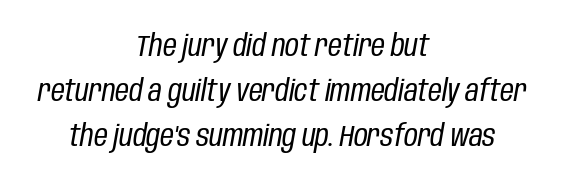
Q: Is the text bold? A: No.
Q: Is the text italic (slanted)? A: Yes, it leans right by about 10 degrees.
Q: Is the text underlined? A: No.
Q: How is the paragraph aligned? A: Centered.
Q: Is the spacing between letters normal or unusually wide? A: Normal.
Q: Is the spacing between lines tight, normal or loose? A: Normal.
Q: Width (condensed, normal, or wide)? A: Condensed.
Q: Stroke contrast? A: Low.
Q: x-height? A: Large.
Q: Monospaced? A: No.
